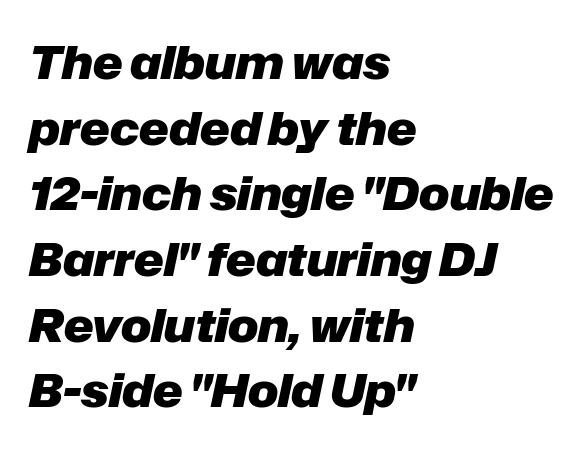
{"italic": "yes", "lean": "right", "slant_degrees": 12, "bold": "yes", "weight": "heavy", "width": "normal", "stroke_contrast": "low", "x_height": "medium", "monospaced": "no", "underline": "no", "align": "left", "line_spacing": "normal", "line_spacing_ratio": 1.46, "letter_spacing": "normal", "letter_spacing_em": 0.0, "glyph_px": 45}
